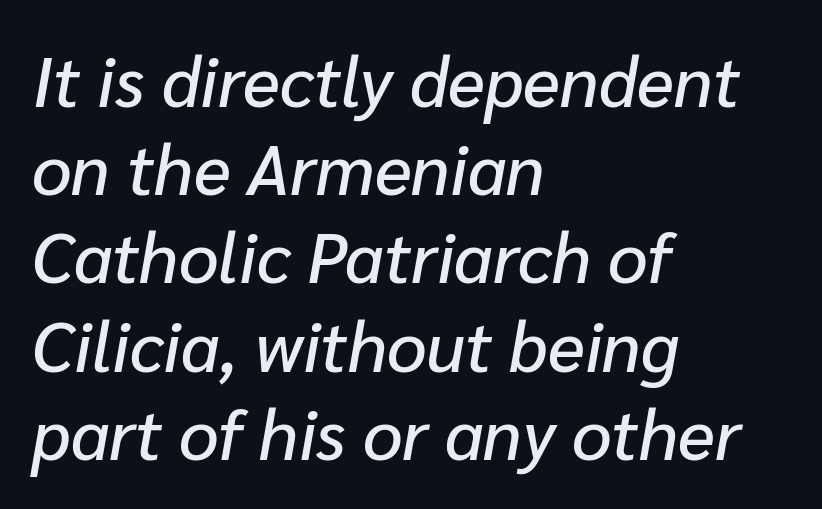
{"italic": "yes", "lean": "right", "slant_degrees": 10, "width": "normal", "stroke_contrast": "low", "x_height": "medium", "monospaced": "no", "underline": "no", "align": "left", "line_spacing": "normal", "line_spacing_ratio": 1.26, "letter_spacing": "normal", "letter_spacing_em": 0.0, "glyph_px": 70}
